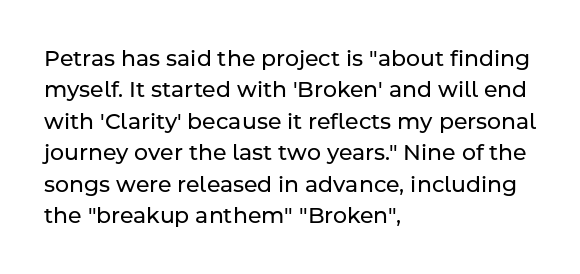
Q: Is the text bold? A: No.
Q: Is the text italic (slanted)? A: No, it is upright.
Q: Is the text underlined? A: No.
Q: How is the paragraph aligned? A: Left-aligned.
Q: Is the spacing between letters normal or unusually wide? A: Normal.
Q: Is the spacing between lines tight, normal or loose? A: Normal.
